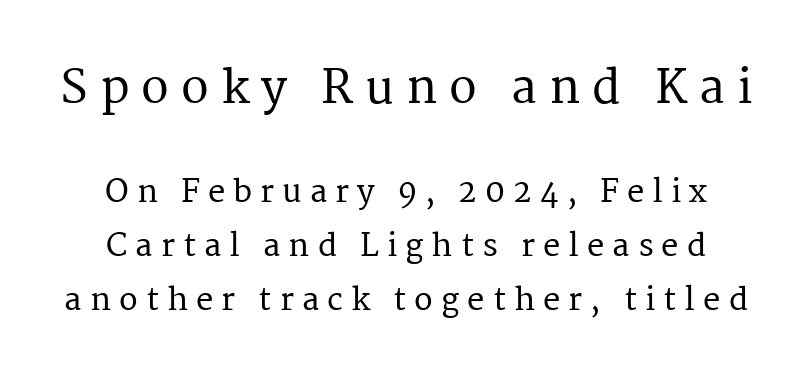
The whitespace from short lines is split evenly between both sides. Style check: upright. Tracking value appears strongly positive — letters spread wide. These lines are composed in type with serifs.
